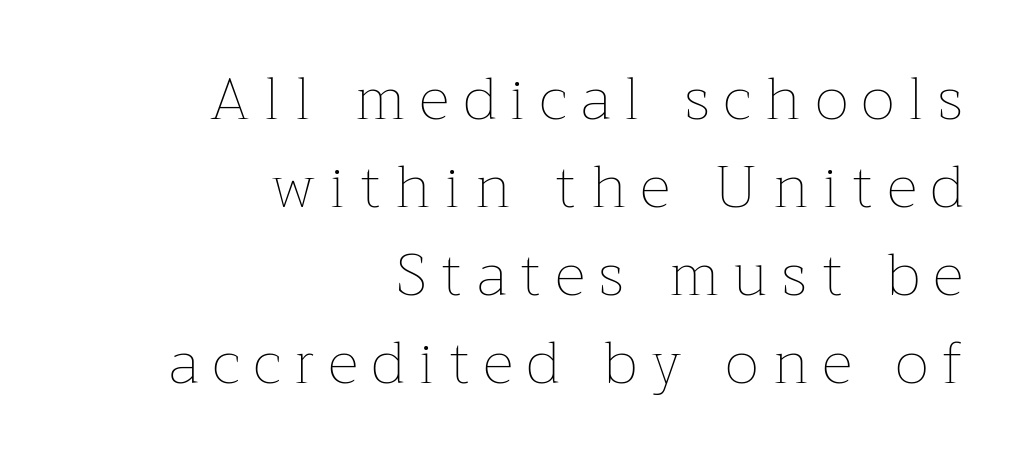
{"italic": "no", "bold": "no", "weight": "thin", "width": "normal", "stroke_contrast": "low", "x_height": "medium", "monospaced": "no", "underline": "no", "align": "right", "line_spacing": "normal", "line_spacing_ratio": 1.49, "letter_spacing": "wide", "letter_spacing_em": 0.25, "glyph_px": 59}
